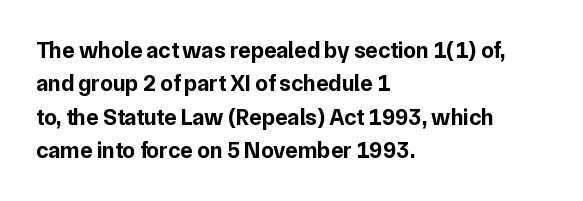
Every letter is thick-stroked: bold, no question. The space directly below the letters is spotless. How would I describe the line gaps? Plain and ordinary. A classic flush-left, rag-right setting is used for this passage. The specimen reads as upright at a glance.
